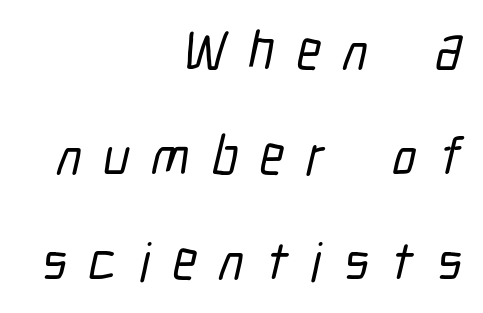
The image shows 54 px condensed sans-serif type; set right-aligned, loose line spacing (1.94x), unusually wide letter spacing (+0.41 em), not underlined; low stroke contrast and a medium x-height.
